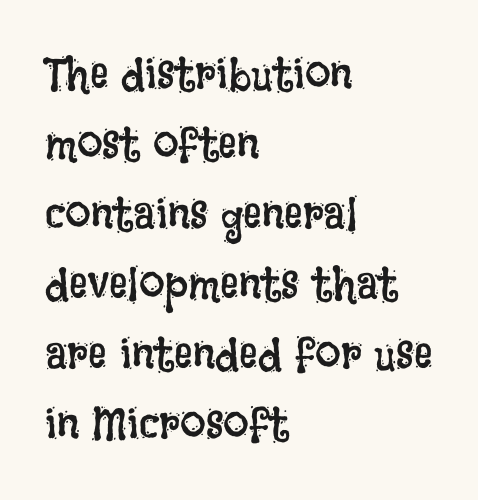
No heavy texture on the line: the type isn't bold. Where is the straight margin? On the left. Glance below the letters and you will spot only blank space. The letters advance in unequal steps, a hallmark of proportional type. A typesetter would mark this as roman, not italic. Leading matches the norm, producing a regular column.
